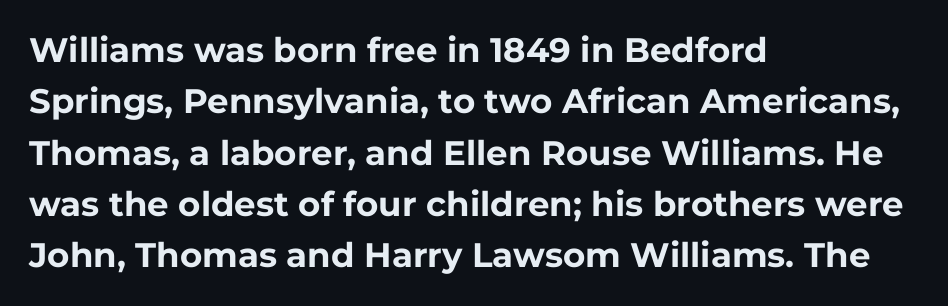
The image shows 34 px bold sans-serif type, upright; set left-aligned, normal line spacing (1.51x), normal letter spacing, not underlined; low stroke contrast and a medium x-height.
